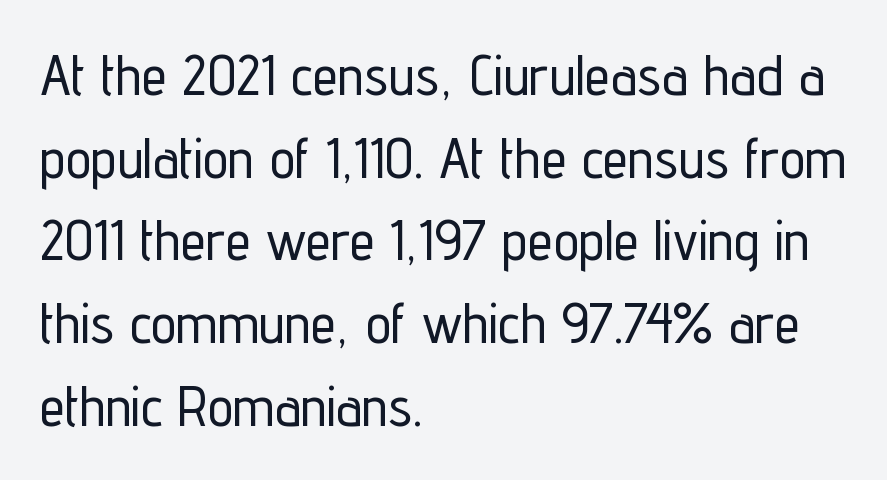
The image shows 57 px condensed sans-serif type, upright; set left-aligned, normal line spacing (1.45x), normal letter spacing, not underlined; low stroke contrast and a medium x-height.
